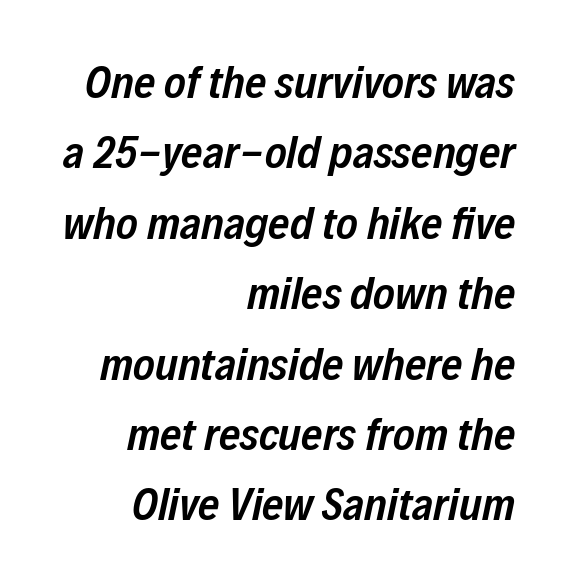
The image shows 46 px semibold, condensed type, italic (leaning right); set right-aligned, normal line spacing (1.53x), normal letter spacing, not underlined; low stroke contrast and a medium x-height.
